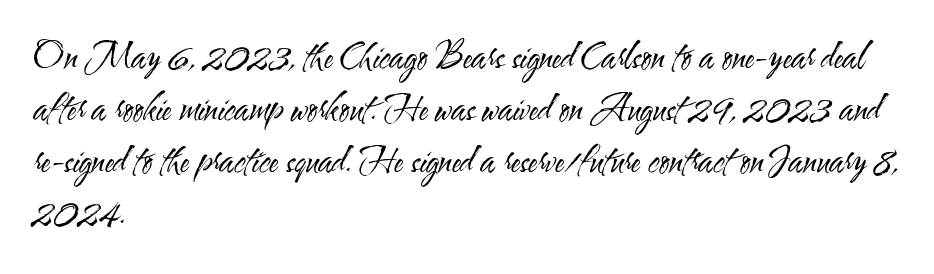
Is the stroke heavy? The answer is a plain regular-or-lighter. This is sans-serif lettering, the kind often seen on screens and signage. Note the varied advance widths — an 'i' is clearly narrower than an 'm'. Words appear dense and cohesive because spacing is normal.
